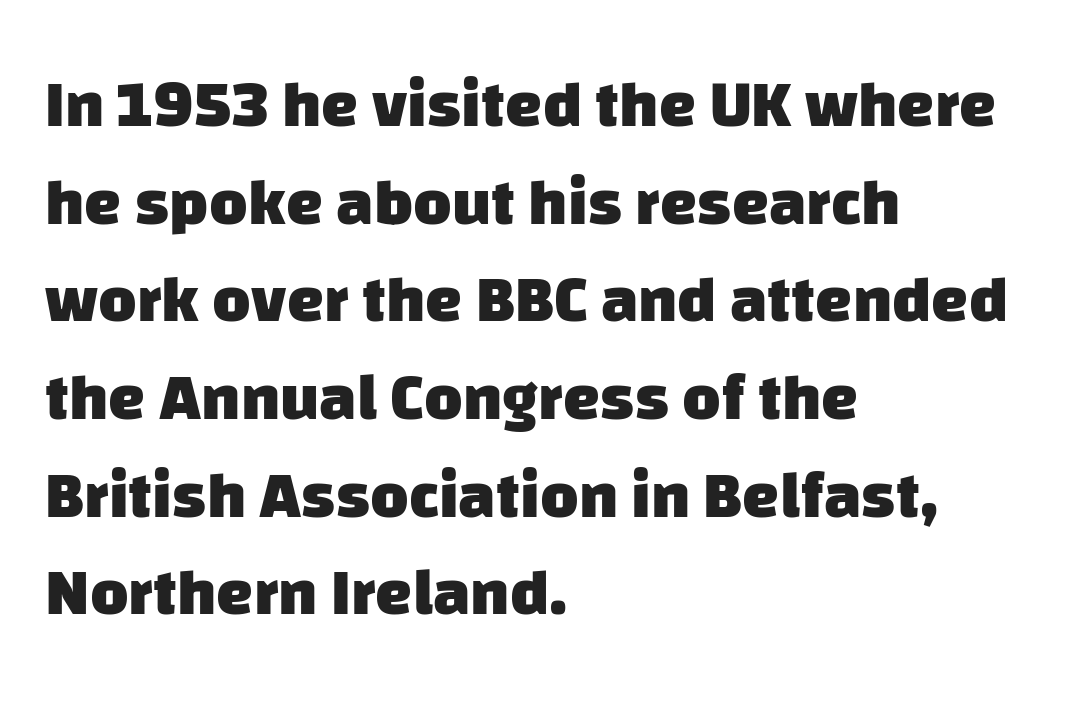
Whoever set this chose a conventional vertical rhythm. Note: no serifs on the glyphs. The letters are bold, with thick, heavy strokes. Bare-footed words on every line. The passage shown is typed in a proportional face where columns would drift.
